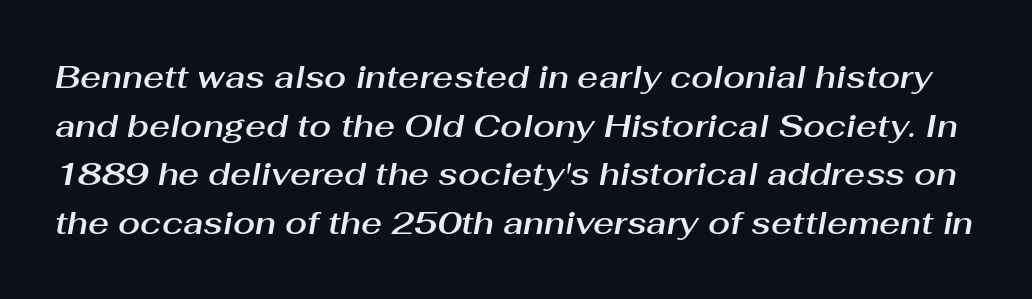
Bare-footed words on every line. Does extra space separate the letters? No, they use regular spacing. The vertical gap from one line to the next is medium. Notice how the stems are inclined rather than vertical — that's the hallmark of italics.
